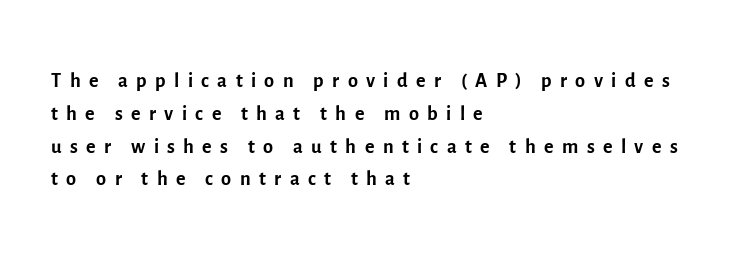
The image shows 29 px regular-weight sans-serif type, upright; set left-aligned, tight line spacing (1.13x), unusually wide letter spacing (+0.29 em), not underlined; a medium x-height.
